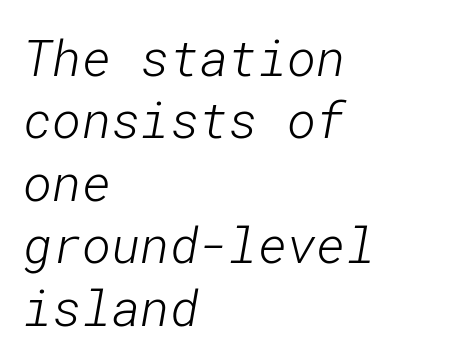
The image shows 50 px light sans-serif type; set left-aligned, normal line spacing (1.25x), normal letter spacing, not underlined; low stroke contrast and a medium x-height.
